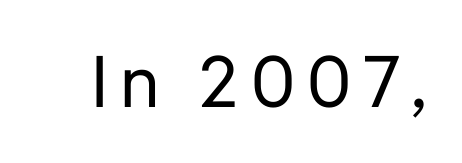
Q: Is the text bold? A: No.
Q: Is the text italic (slanted)? A: No, it is upright.
Q: Is the typeface a serif or a sans-serif typeface? A: Sans-serif.
Q: Is the text underlined? A: No.
Q: Width (condensed, normal, or wide)? A: Normal.
Q: Stroke contrast? A: Low.
Q: x-height? A: Medium.
Q: Monospaced? A: No.
